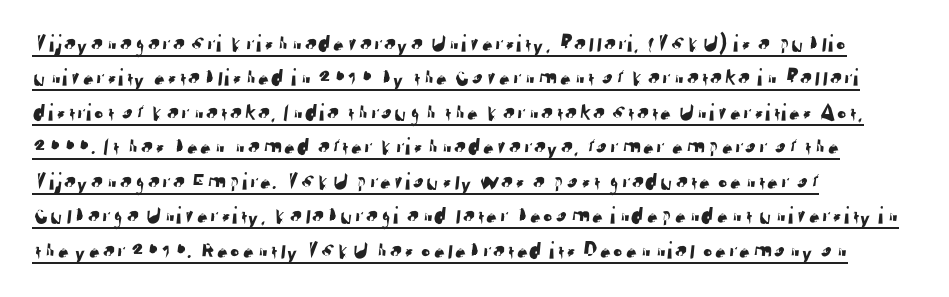
{"underline": "yes", "align": "left", "line_spacing": "normal", "line_spacing_ratio": 1.38, "letter_spacing": "normal", "letter_spacing_em": 0.0, "glyph_px": 25}
